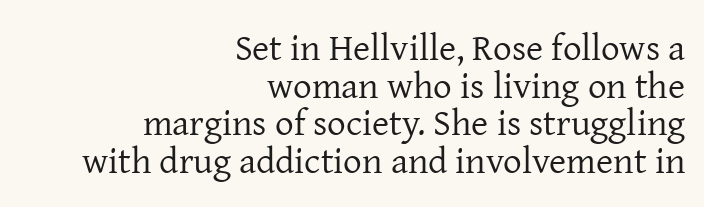
{"serif": "yes", "italic": "no", "bold": "no", "weight": "regular", "width": "normal", "stroke_contrast": "low", "x_height": "medium", "monospaced": "no", "underline": "no", "align": "right", "line_spacing": "tight", "line_spacing_ratio": 1.02, "letter_spacing": "normal", "letter_spacing_em": 0.0, "glyph_px": 37}
